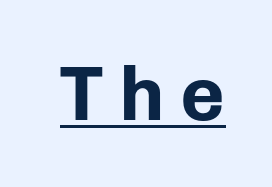
Characters follow at a spacing far wider than the type designer built in. This is underlined copy, the kind a proofreader might mark for attention. This is heavy type, rendered in bold. The designer went with a sans here, leaving each stem footless. Vertical strokes here are truly vertical. Here the designer chose a conventional face with non-uniform glyph widths.
